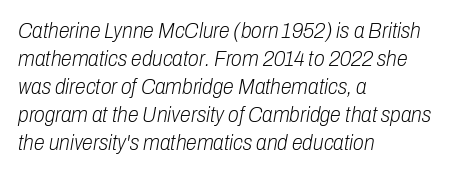
Q: Is the text bold? A: No.
Q: Is the text italic (slanted)? A: Yes, it leans right by about 10 degrees.
Q: Is the text underlined? A: No.
Q: How is the paragraph aligned? A: Left-aligned.
Q: Is the spacing between letters normal or unusually wide? A: Normal.
Q: Is the spacing between lines tight, normal or loose? A: Normal.
